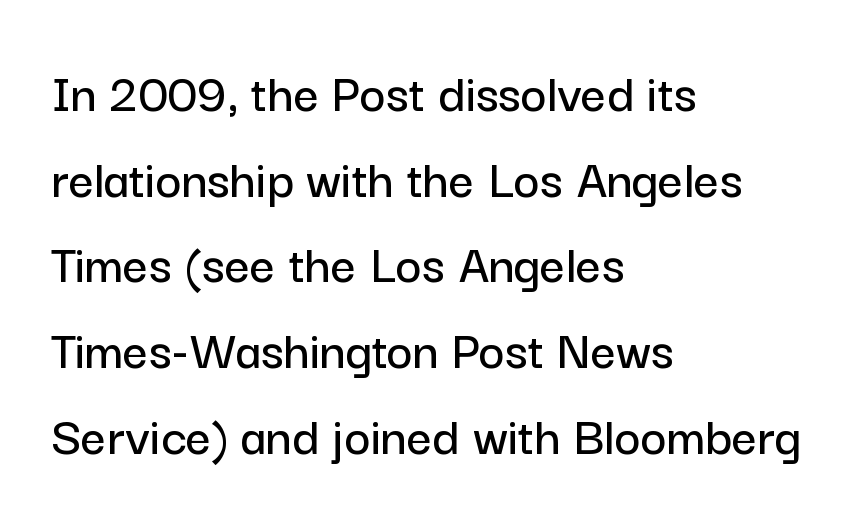
{"serif": "no", "italic": "no", "width": "normal", "stroke_contrast": "low", "x_height": "medium", "monospaced": "no", "underline": "no", "align": "left", "line_spacing": "normal", "line_spacing_ratio": 1.53, "letter_spacing": "normal", "letter_spacing_em": 0.0, "glyph_px": 56}
